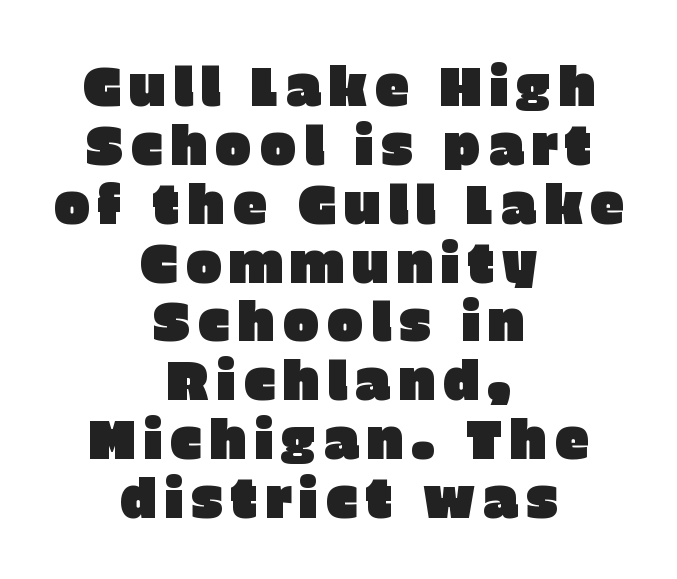
Q: Is the text italic (slanted)? A: No, it is upright.
Q: Is the typeface a serif or a sans-serif typeface? A: Sans-serif.
Q: Is the text underlined? A: No.
Q: How is the paragraph aligned? A: Centered.
Q: Is the spacing between lines tight, normal or loose? A: Tight.
Q: Width (condensed, normal, or wide)? A: Normal.
Q: Stroke contrast? A: Low.
Q: x-height? A: Large.
Q: Monospaced? A: No.
